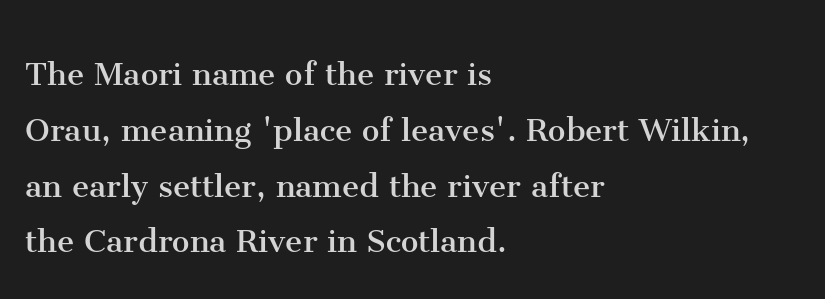
Q: Is the text bold? A: No.
Q: Is the text italic (slanted)? A: No, it is upright.
Q: Is the typeface a serif or a sans-serif typeface? A: Serif.
Q: Is the text underlined? A: No.
Q: How is the paragraph aligned? A: Left-aligned.
Q: Is the spacing between letters normal or unusually wide? A: Normal.
Q: Is the spacing between lines tight, normal or loose? A: Normal.
Q: Width (condensed, normal, or wide)? A: Normal.
Q: Stroke contrast? A: Medium.
Q: x-height? A: Medium.
Q: Monospaced? A: No.
